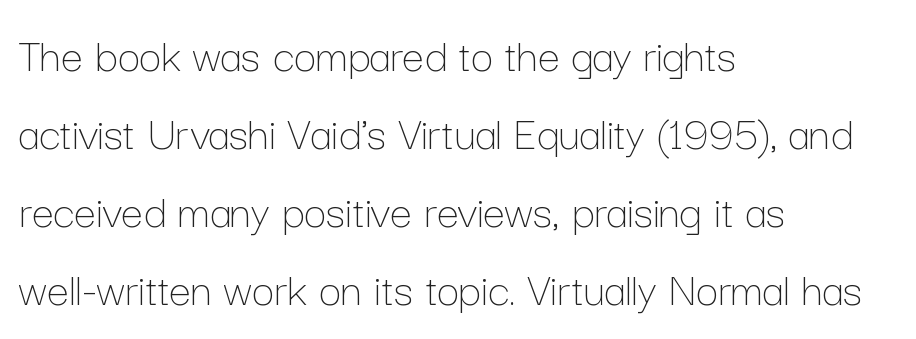
The strokes are not fattened; the text isn't bold. Letter spacing: default. Leading matches the norm, producing a regular column. This rendering features lettering with no underline. The font's upright variant was chosen for this text.
